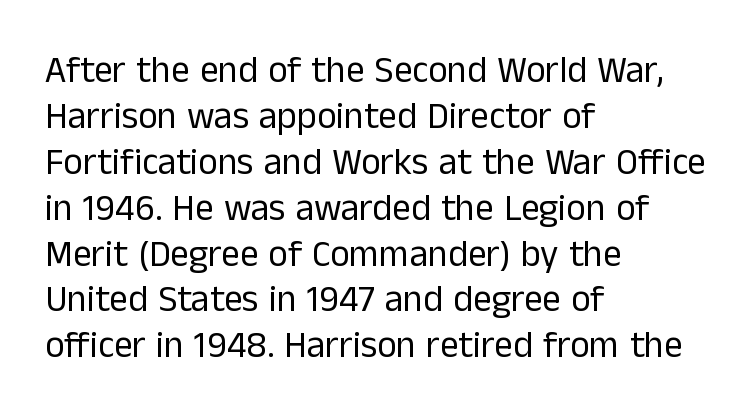
Q: Is the text bold? A: No.
Q: Is the text italic (slanted)? A: No, it is upright.
Q: Is the typeface a serif or a sans-serif typeface? A: Sans-serif.
Q: Is the text underlined? A: No.
Q: How is the paragraph aligned? A: Left-aligned.
Q: Is the spacing between letters normal or unusually wide? A: Normal.
Q: Width (condensed, normal, or wide)? A: Normal.
Q: Stroke contrast? A: Low.
Q: x-height? A: Medium.
Q: Monospaced? A: No.
